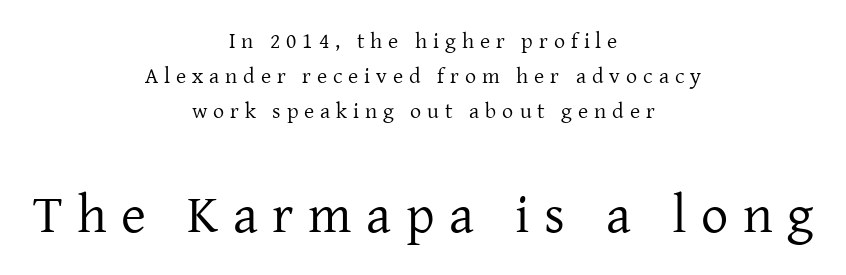
Q: Is the text bold? A: No.
Q: Is the text italic (slanted)? A: No, it is upright.
Q: Is the typeface a serif or a sans-serif typeface? A: Serif.
Q: Is the text underlined? A: No.
Q: How is the paragraph aligned? A: Centered.
Q: Is the spacing between letters normal or unusually wide? A: Unusually wide.
Q: Is the spacing between lines tight, normal or loose? A: Normal.
Q: Which block of text is set in a larger size, the first (top) or the second (bottom)? A: The second (bottom) one.
Q: Width (condensed, normal, or wide)? A: Normal.
Q: Stroke contrast? A: Low.
Q: x-height? A: Medium.
Q: Monospaced? A: No.
